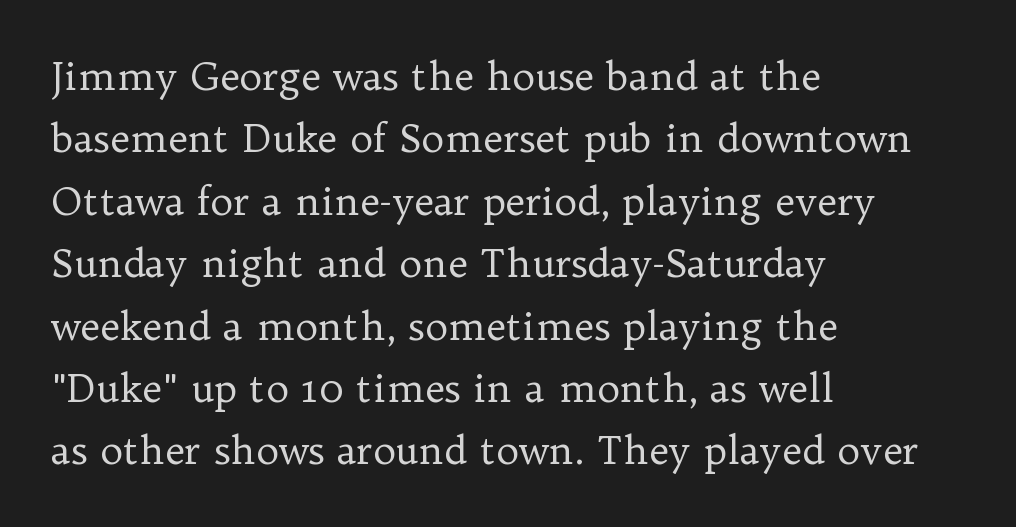
The image shows 39 px regular-weight serif type, upright; set left-aligned, normal line spacing (1.6x), normal letter spacing, not underlined; low stroke contrast and a medium x-height.
